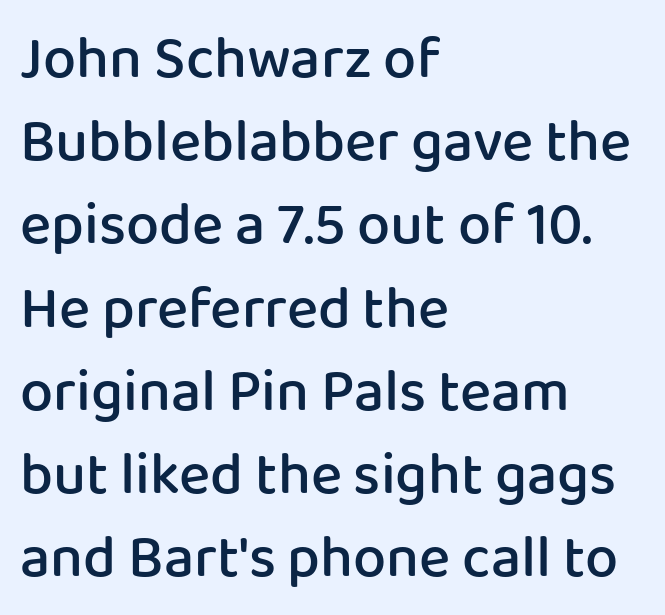
{"serif": "no", "italic": "no", "bold": "semi", "weight": "semibold", "width": "normal", "stroke_contrast": "low", "x_height": "medium", "monospaced": "no", "underline": "no", "align": "left", "line_spacing": "normal", "line_spacing_ratio": 1.41, "letter_spacing": "normal", "letter_spacing_em": 0.0, "glyph_px": 59}
